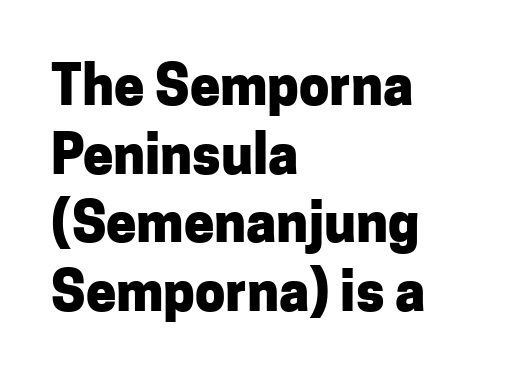
A clean baseline with only descenders dipping below it. Weight: bold. Between one letter and the next there's only the usual sliver of space. The type family on display is of the sans-serif kind. The rows are spaced the way most documents space them. Notice how the stems are strictly vertical — no italics here.
